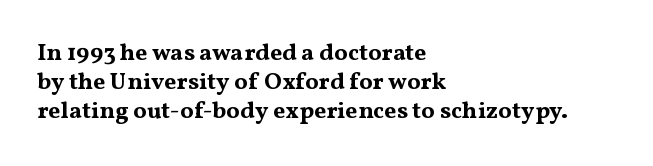
{"italic": "no", "bold": "yes", "underline": "no", "align": "left", "line_spacing_ratio": 1.2, "letter_spacing": "normal", "letter_spacing_em": 0.0, "glyph_px": 24}
